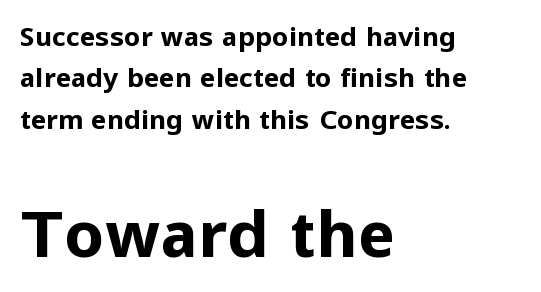
The rendering anchors every line to the left-hand side. The leading is moderate, giving the passage an even texture. You can tell it's not italic because the verticals are truly vertical. The rendering enlarges the type as you move from the upper chunk to the lower. Check where the strokes stop: nothing finishes them off — pure sans.
